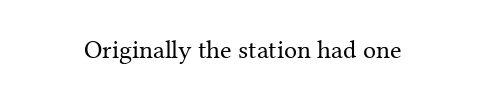
A roman cut, with each character standing at attention. Decoration check: the copy has no underline. The gaps between neighbouring characters are ordinary and unremarkable. Bold? No — there's no thickening of the strokes.
